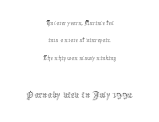
{"italic": "no", "bold": "no", "underline": "no", "align": "center", "line_spacing_ratio": 1.24, "letter_spacing": "normal", "letter_spacing_em": 0.0, "larger_block": "second", "size_ratio": 1.57, "glyph_px": 22}
